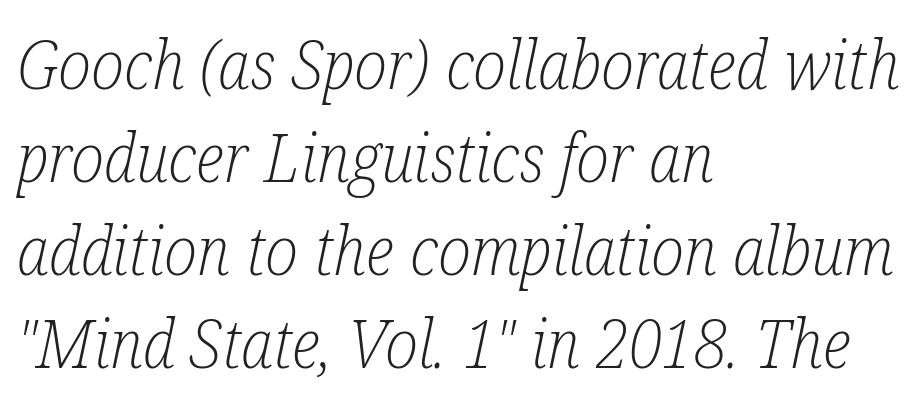
The font sits on the lighter half of the weight spectrum, regular included. The leading is moderate, giving the passage an even texture. This sample uses an oblique cut, with every glyph tilted off the vertical. One-word summary of the alignment: left. The gaps between neighbouring characters are ordinary and unremarkable.
